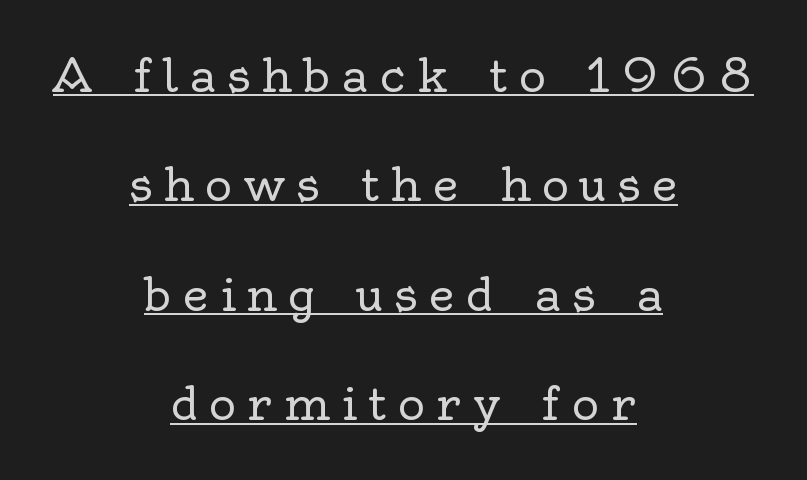
Each new line begins a long way beneath the previous one. The letters are spread apart with noticeably loose tracking. Serifs: yes, visible at the terminals of the letterforms. Caption: lettering with a line underneath. Note the varied advance widths — an 'i' is clearly narrower than an 'm'. Heaviness? Minimal to ordinary, like unemphasized prose.
